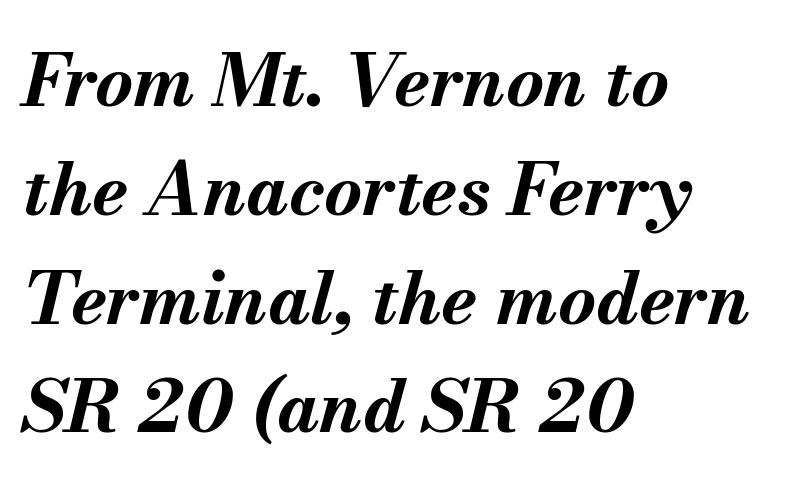
The image shows 73 px bold type, italic (leaning right); set left-aligned, normal line spacing (1.49x), normal letter spacing, not underlined; medium stroke contrast and a small x-height.
